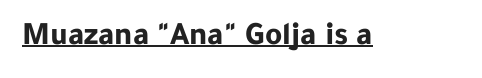
Q: Is the text bold? A: Yes.
Q: Is the text italic (slanted)? A: No, it is upright.
Q: Is the typeface a serif or a sans-serif typeface? A: Sans-serif.
Q: Is the text underlined? A: Yes.
Q: Is the spacing between letters normal or unusually wide? A: Normal.
Q: Width (condensed, normal, or wide)? A: Normal.
Q: Stroke contrast? A: Low.
Q: x-height? A: Medium.
Q: Monospaced? A: No.
